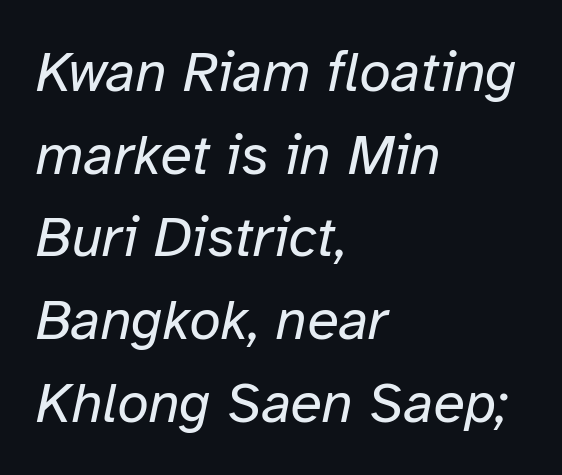
Q: Is the text bold? A: No.
Q: Is the text italic (slanted)? A: Yes, it leans right by about 12 degrees.
Q: Is the text underlined? A: No.
Q: How is the paragraph aligned? A: Left-aligned.
Q: Is the spacing between letters normal or unusually wide? A: Normal.
Q: Is the spacing between lines tight, normal or loose? A: Normal.
Q: Width (condensed, normal, or wide)? A: Normal.
Q: Stroke contrast? A: Low.
Q: x-height? A: Medium.
Q: Monospaced? A: No.
